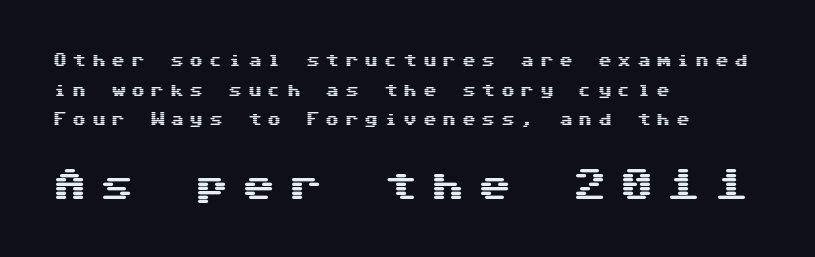
Q: Is the text italic (slanted)? A: No, it is upright.
Q: Is the typeface a serif or a sans-serif typeface? A: Sans-serif.
Q: Is the text underlined? A: No.
Q: How is the paragraph aligned? A: Left-aligned.
Q: Is the spacing between letters normal or unusually wide? A: Unusually wide.
Q: Is the spacing between lines tight, normal or loose? A: Loose.
Q: Which block of text is set in a larger size, the first (top) or the second (bottom)? A: The second (bottom) one.
Q: Width (condensed, normal, or wide)? A: Wide.
Q: Stroke contrast? A: Medium.
Q: x-height? A: Medium.
Q: Monospaced? A: Yes.
